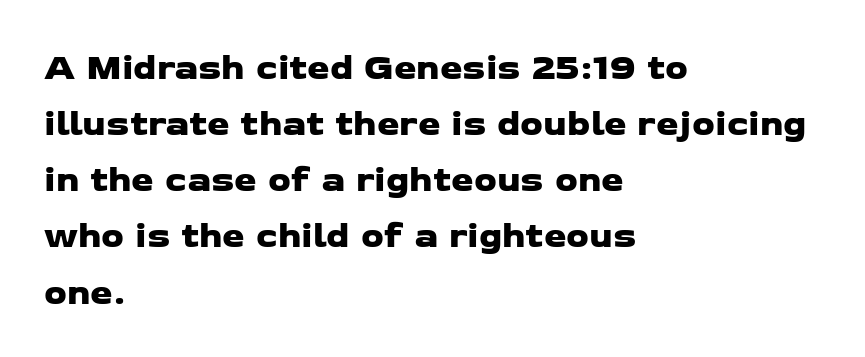
Q: Is the typeface a serif or a sans-serif typeface? A: Sans-serif.
Q: Is the text underlined? A: No.
Q: How is the paragraph aligned? A: Left-aligned.
Q: Is the spacing between letters normal or unusually wide? A: Normal.
Q: Is the spacing between lines tight, normal or loose? A: Normal.
Q: Width (condensed, normal, or wide)? A: Wide.
Q: Stroke contrast? A: Low.
Q: x-height? A: Medium.
Q: Monospaced? A: No.
